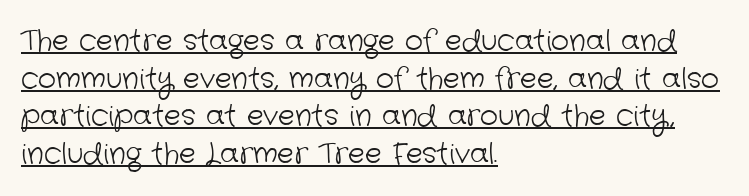
The image shows 28 px light sans-serif type; set left-aligned, normal line spacing (1.34x), normal letter spacing, underlined; low stroke contrast and a medium x-height.
